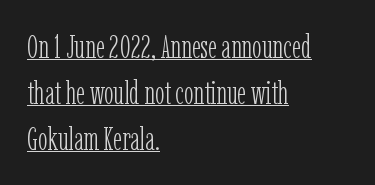
The image shows 32 px light, condensed serif type, upright; set left-aligned, normal line spacing (1.43x), normal letter spacing, underlined; low stroke contrast and a medium x-height.
